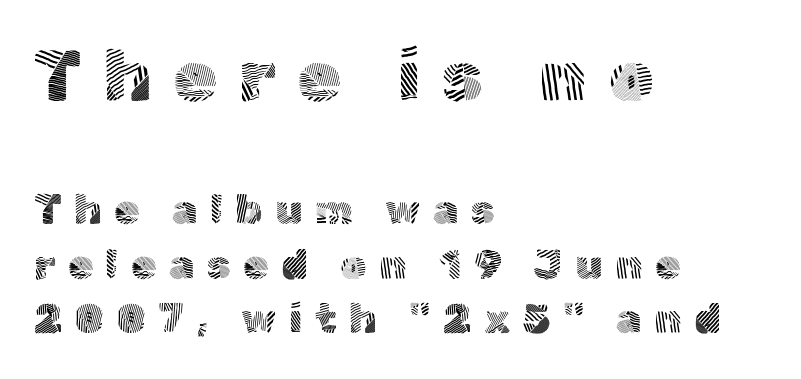
The image shows 71 px light sans-serif type, upright; set left-aligned, normal line spacing (1.33x), unusually wide letter spacing (+0.3 em), not underlined; the first (top) block is 1.73x larger; a medium x-height.
